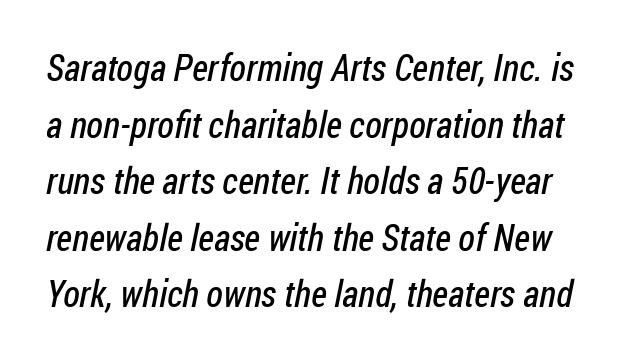
The image shows 37 px regular-weight, condensed sans-serif type; set normal line spacing (1.53x), normal letter spacing, not underlined; low stroke contrast and a medium x-height.
